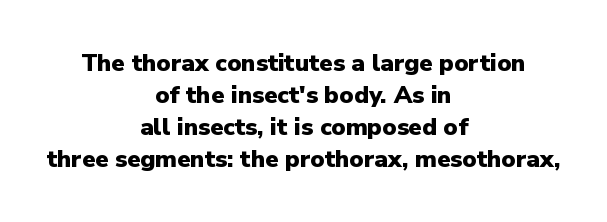
Descenders hang freely into open space. Does the copy run flush right? No — it is centered line by line. It's the straight-up-and-down kind of type. Evenly set lines give the paragraph a standard silhouette. Every letter is thick-stroked: bold, no question. Observe the ordinary spacing: letters are neighbours, not strangers.
